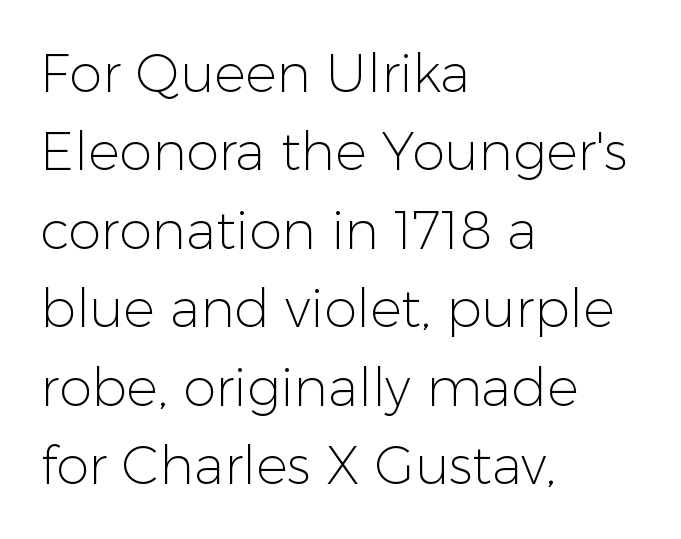
The image shows 53 px light sans-serif type, upright; set left-aligned, normal line spacing (1.48x), normal letter spacing, not underlined; low stroke contrast and a medium x-height.
